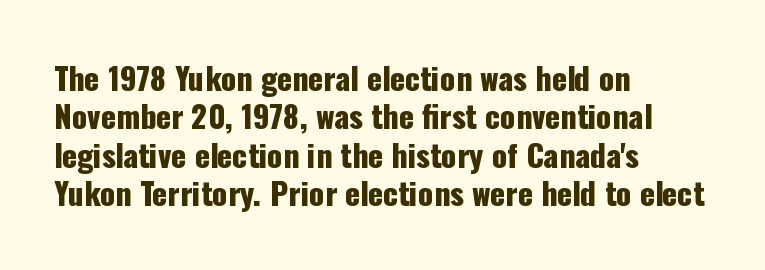
The image shows 31 px condensed sans-serif type, upright; set left-aligned, line spacing 1.24x, normal letter spacing, not underlined; low stroke contrast and a medium x-height.
